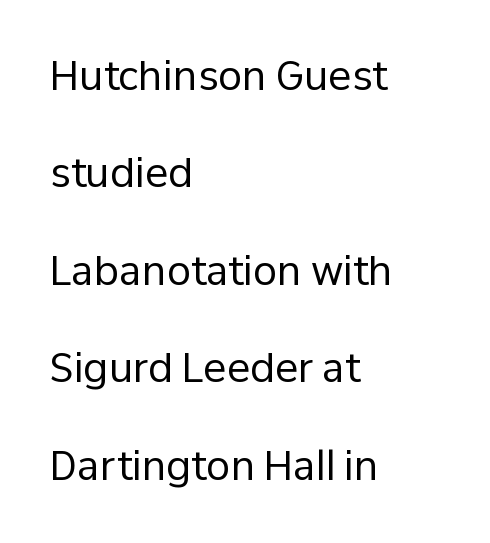
{"serif": "no", "italic": "no", "bold": "no", "weight": "regular", "width": "normal", "stroke_contrast": "low", "x_height": "medium", "monospaced": "no", "underline": "no", "align": "left", "line_spacing": "loose", "line_spacing_ratio": 2.5, "letter_spacing": "normal", "letter_spacing_em": 0.0, "glyph_px": 39}
